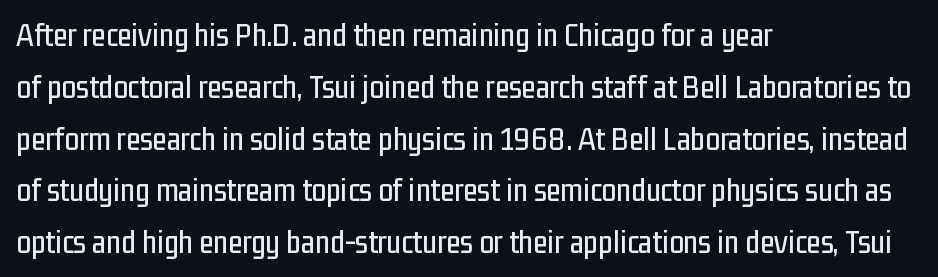
Q: Is the text italic (slanted)? A: No, it is upright.
Q: Is the typeface a serif or a sans-serif typeface? A: Sans-serif.
Q: Is the text underlined? A: No.
Q: How is the paragraph aligned? A: Left-aligned.
Q: Is the spacing between letters normal or unusually wide? A: Normal.
Q: Is the spacing between lines tight, normal or loose? A: Normal.
Q: Width (condensed, normal, or wide)? A: Condensed.
Q: Stroke contrast? A: Low.
Q: x-height? A: Medium.
Q: Monospaced? A: No.
